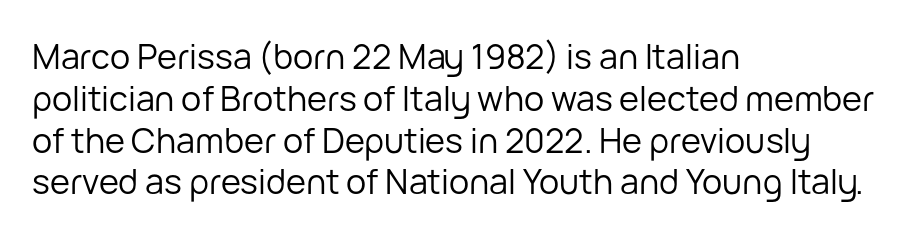
The image shows 34 px regular-weight sans-serif type, upright; set left-aligned, line spacing 1.23x, normal letter spacing, not underlined; low stroke contrast and a medium x-height.
